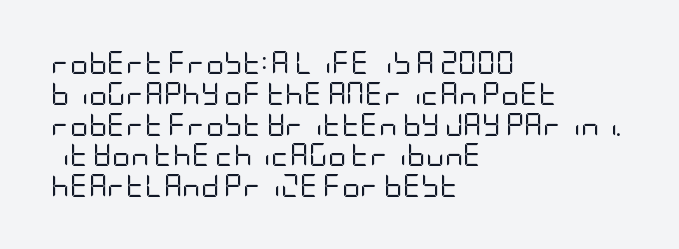
The image shows 23 px text type, upright; set left-aligned, normal line spacing (1.34x), normal letter spacing, not underlined.
